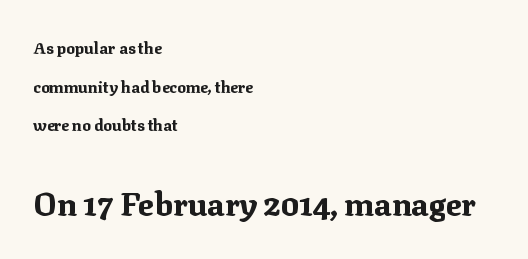
Each letter's strokes conclude with small projecting serifs. One glance says open: line gaps are wider than usual. Compare the two chunks: the lower has the greater cap height. The passage shown is emphatically bold. Rule under the text: the space is simply empty. The face used here is proportionally spaced, like ordinary book or web type.
